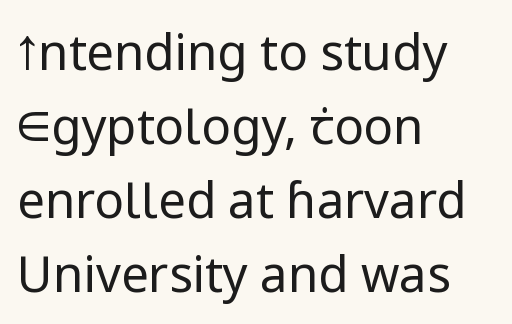
The lines sit at an ordinary, default distance from one another. Students, note that the glyphs here touch the page at normal intervals. One-word summary of the alignment: left. Heaviness? Minimal to ordinary, like unemphasized prose.
